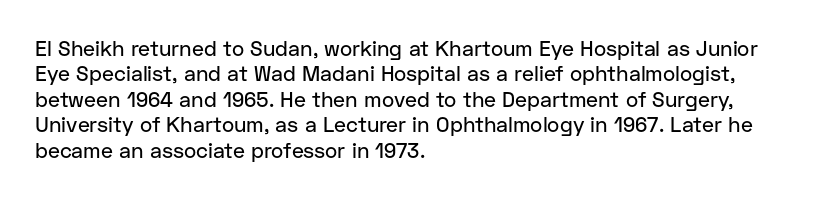
Q: Is the text italic (slanted)? A: No, it is upright.
Q: Is the text underlined? A: No.
Q: How is the paragraph aligned? A: Left-aligned.
Q: Is the spacing between letters normal or unusually wide? A: Normal.
